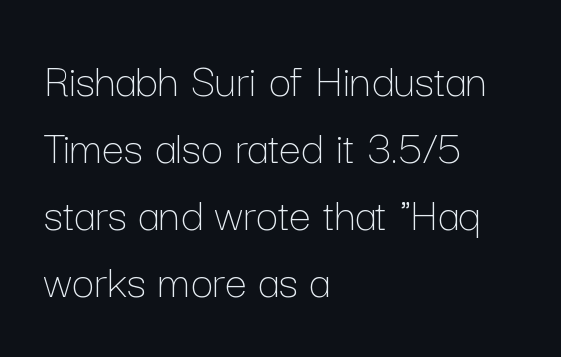
Q: Is the text bold? A: No.
Q: Is the text italic (slanted)? A: No, it is upright.
Q: Is the text underlined? A: No.
Q: How is the paragraph aligned? A: Left-aligned.
Q: Is the spacing between letters normal or unusually wide? A: Normal.
Q: Is the spacing between lines tight, normal or loose? A: Normal.
Q: Width (condensed, normal, or wide)? A: Normal.
Q: Stroke contrast? A: Low.
Q: x-height? A: Medium.
Q: Monospaced? A: No.
